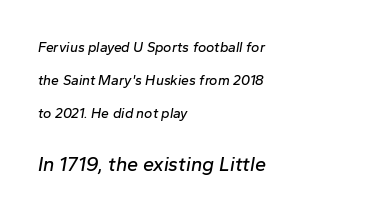
The image shows 20 px text type, italic (leaning right); set left-aligned, loose line spacing (2.34x), normal letter spacing, not underlined; the second (bottom) block is 1.43x larger.
